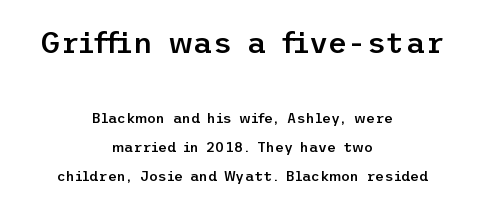
Q: Is the text bold? A: Semi-bold.
Q: Is the text italic (slanted)? A: No, it is upright.
Q: Is the typeface a serif or a sans-serif typeface? A: Sans-serif.
Q: Is the text underlined? A: No.
Q: How is the paragraph aligned? A: Centered.
Q: Is the spacing between letters normal or unusually wide? A: Normal.
Q: Is the spacing between lines tight, normal or loose? A: Loose.
Q: Which block of text is set in a larger size, the first (top) or the second (bottom)? A: The first (top) one.
Q: Width (condensed, normal, or wide)? A: Normal.
Q: Stroke contrast? A: Low.
Q: x-height? A: Medium.
